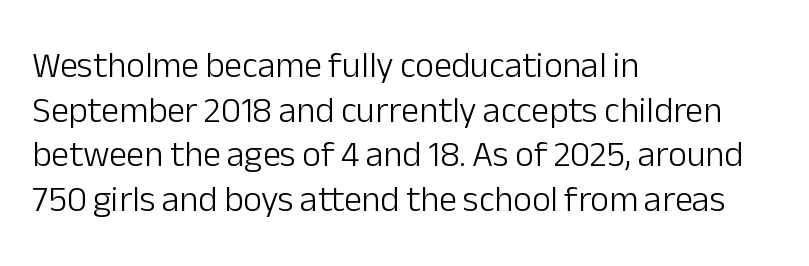
The image shows 36 px light sans-serif type, upright; set left-aligned, line spacing 1.24x, normal letter spacing, not underlined; low stroke contrast and a medium x-height.
